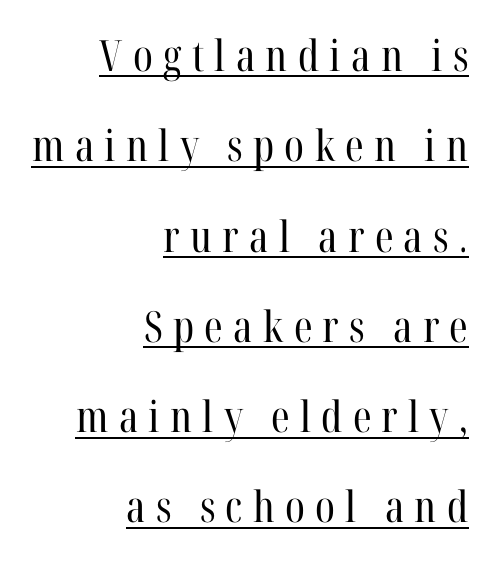
Q: Is the text bold? A: No.
Q: Is the text italic (slanted)? A: No, it is upright.
Q: Is the typeface a serif or a sans-serif typeface? A: Serif.
Q: Is the text underlined? A: Yes.
Q: How is the paragraph aligned? A: Right-aligned.
Q: Is the spacing between letters normal or unusually wide? A: Unusually wide.
Q: Is the spacing between lines tight, normal or loose? A: Loose.
Q: Width (condensed, normal, or wide)? A: Condensed.
Q: Stroke contrast? A: High.
Q: x-height? A: Medium.
Q: Monospaced? A: No.
